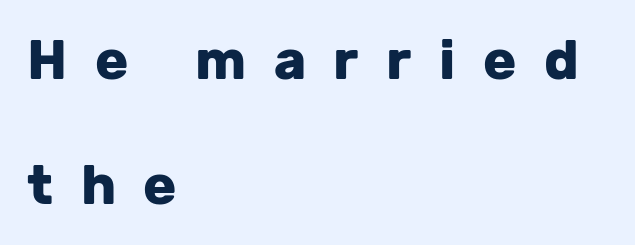
Each line starts at the same left margin while the right side varies. These lines were composed using upright roman letters. Stroke thickness is high; the sample reads as a true bold. Inter-character spacing is expanded well beyond the font's built-in metrics. Lines of text with bare space underneath. Rows of type keep a wide berth in the vertical direction.
